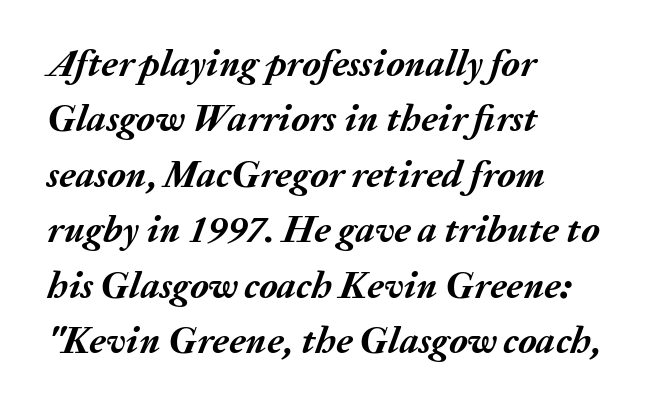
The image shows 38 px semibold type, italic (leaning right); set left-aligned, normal line spacing (1.46x), normal letter spacing, not underlined; medium stroke contrast and a medium x-height.
